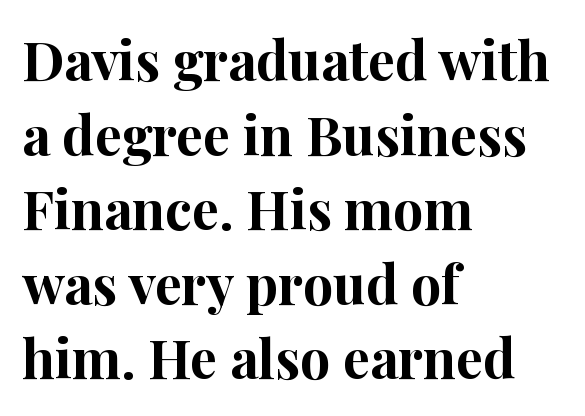
Reading down the column, the eye jumps a familiar distance to each next line. Regarding serifs, this sample has them. A typesetter would call this proportional, since set widths differ per character. The face used here is rendered with its standard letterfit. All the whitespace from short lines collects on the right. Ascenders rise straight up at ninety degrees.
